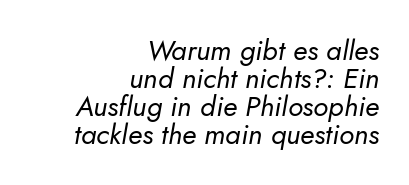
The lines in this sample share a right terminus and differ only in where they begin. The space directly below the letters is spotless. These lines huddle together more closely than default settings would place them. The glyphs look as if they've been sheared to an angle. Students, note that the glyphs here touch the page at normal intervals.
